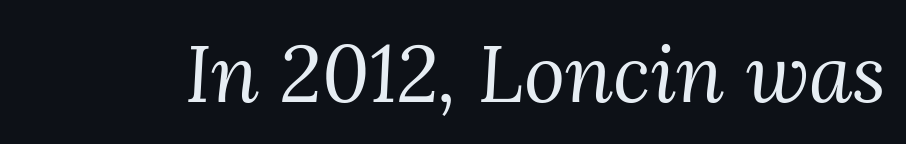
The image shows 79 px regular-weight serif type, italic (leaning right); set normal letter spacing, not underlined; medium stroke contrast and a medium x-height.
